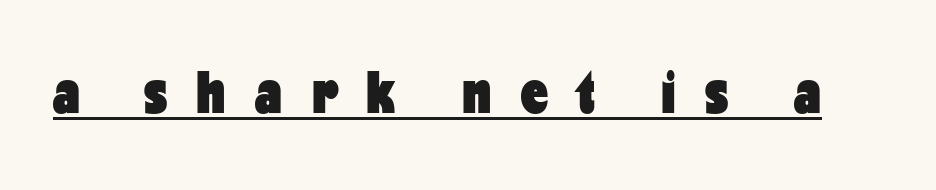
Q: Is the text bold? A: Yes.
Q: Is the text italic (slanted)? A: No, it is upright.
Q: Is the typeface a serif or a sans-serif typeface? A: Sans-serif.
Q: Is the text underlined? A: Yes.
Q: Is the spacing between letters normal or unusually wide? A: Unusually wide.
Q: Width (condensed, normal, or wide)? A: Condensed.
Q: Stroke contrast? A: Low.
Q: x-height? A: Medium.
Q: Monospaced? A: No.
